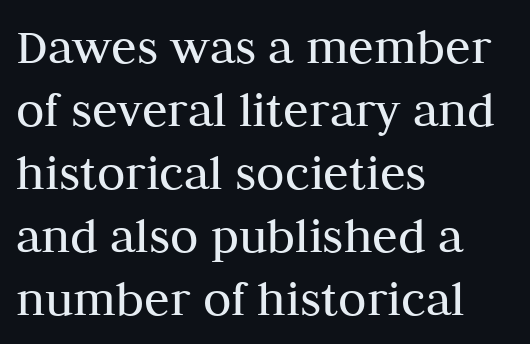
Q: Is the text bold? A: No.
Q: Is the text italic (slanted)? A: No, it is upright.
Q: Is the typeface a serif or a sans-serif typeface? A: Serif.
Q: Is the text underlined? A: No.
Q: How is the paragraph aligned? A: Left-aligned.
Q: Is the spacing between letters normal or unusually wide? A: Normal.
Q: Width (condensed, normal, or wide)? A: Normal.
Q: Stroke contrast? A: Medium.
Q: x-height? A: Medium.
Q: Monospaced? A: No.
